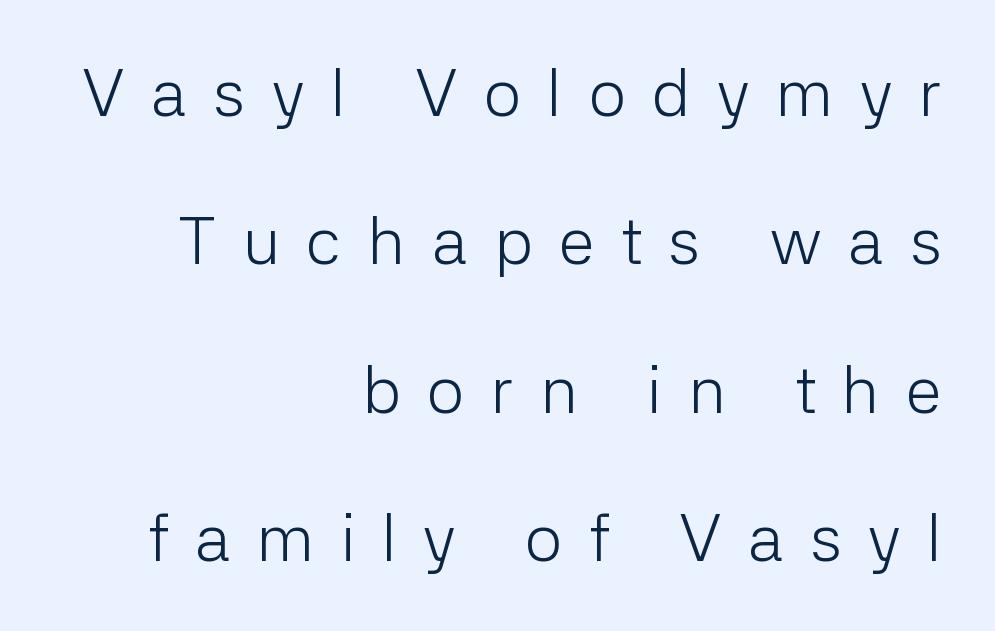
{"serif": "no", "italic": "no", "bold": "no", "weight": "light", "width": "normal", "stroke_contrast": "low", "x_height": "medium", "monospaced": "no", "underline": "no", "align": "right", "line_spacing": "loose", "line_spacing_ratio": 2.25, "letter_spacing": "wide", "letter_spacing_em": 0.4, "glyph_px": 66}
